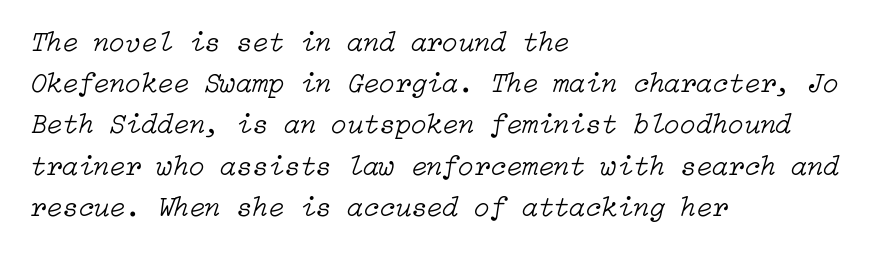
Regarding leading, the lines here are spaced in the standard way. Letter spacing: default. Every character sits at an angle, as italics do. Rule under the text: the space is simply empty.
